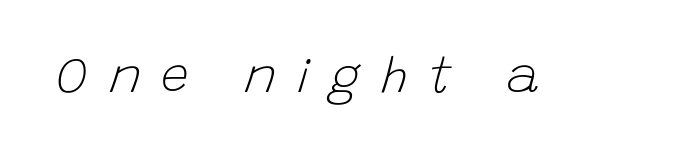
{"italic": "yes", "lean": "right", "slant_degrees": 15, "bold": "no", "weight": "light", "width": "normal", "stroke_contrast": "low", "x_height": "large", "monospaced": "no", "underline": "no", "letter_spacing": "wide", "letter_spacing_em": 0.39, "glyph_px": 50}
